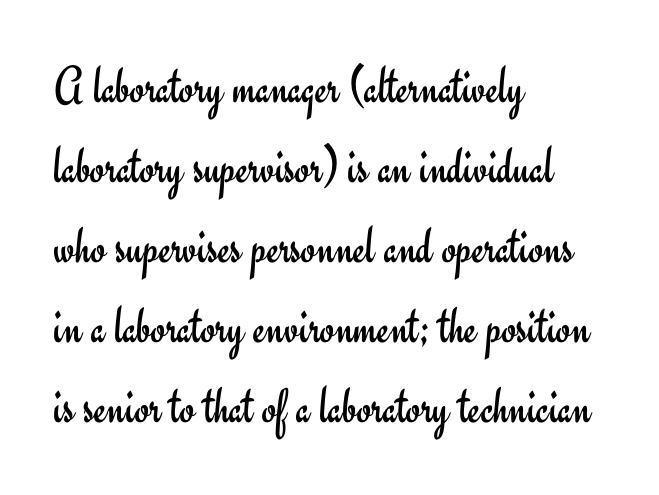
The image shows 53 px regular-weight sans-serif type; set left-aligned, normal line spacing (1.51x), normal letter spacing, not underlined; low stroke contrast and a small x-height.
